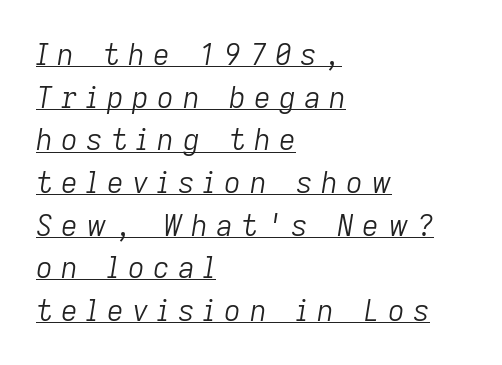
The letters are spread apart with noticeably loose tracking. The space between consecutive lines is moderate. The font's italic variant was chosen for this text. These characters rest on top of a visible drawn line. The text block is weighted toward the left margin, trailing off unevenly rightward.
